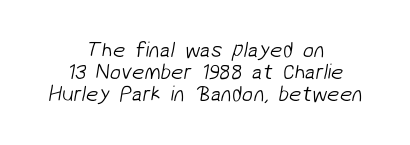
Q: Is the text bold? A: No.
Q: Is the text underlined? A: No.
Q: How is the paragraph aligned? A: Centered.
Q: Is the spacing between letters normal or unusually wide? A: Normal.
Q: Is the spacing between lines tight, normal or loose? A: Tight.
